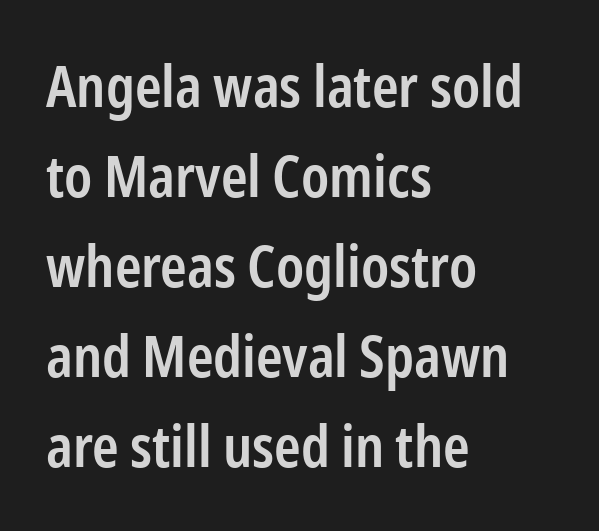
The image shows 57 px semibold, condensed sans-serif type, upright; set left-aligned, normal line spacing (1.58x), normal letter spacing, not underlined; low stroke contrast and a medium x-height.
